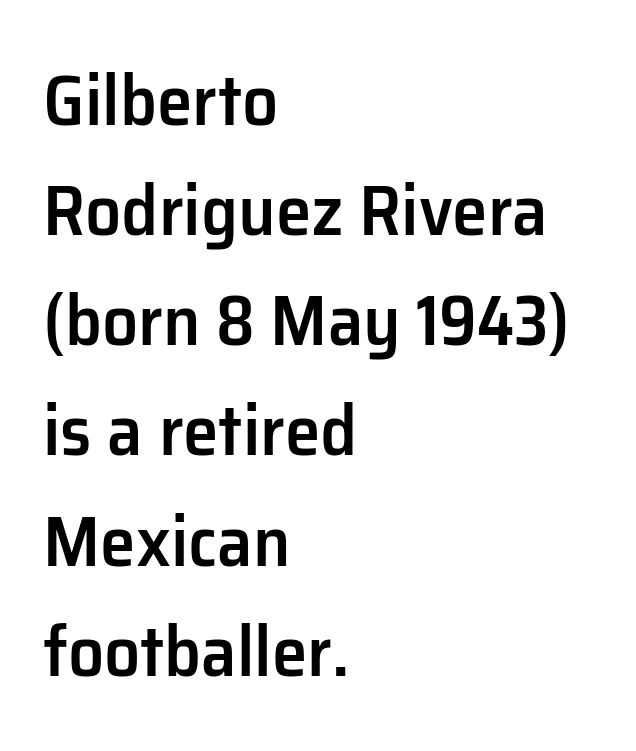
The image shows 72 px semibold sans-serif type, upright; set left-aligned, normal line spacing (1.53x), normal letter spacing, not underlined; low stroke contrast and a medium x-height.
